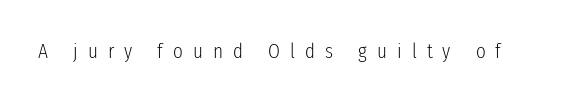
{"italic": "no", "bold": "no", "underline": "no", "letter_spacing": "wide", "letter_spacing_em": 0.48, "glyph_px": 21}
